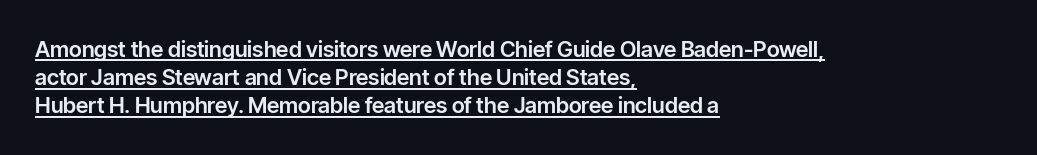
Q: Is the text italic (slanted)? A: No, it is upright.
Q: Is the text underlined? A: Yes.
Q: How is the paragraph aligned? A: Left-aligned.
Q: Is the spacing between letters normal or unusually wide? A: Normal.
Q: Is the spacing between lines tight, normal or loose? A: Normal.
